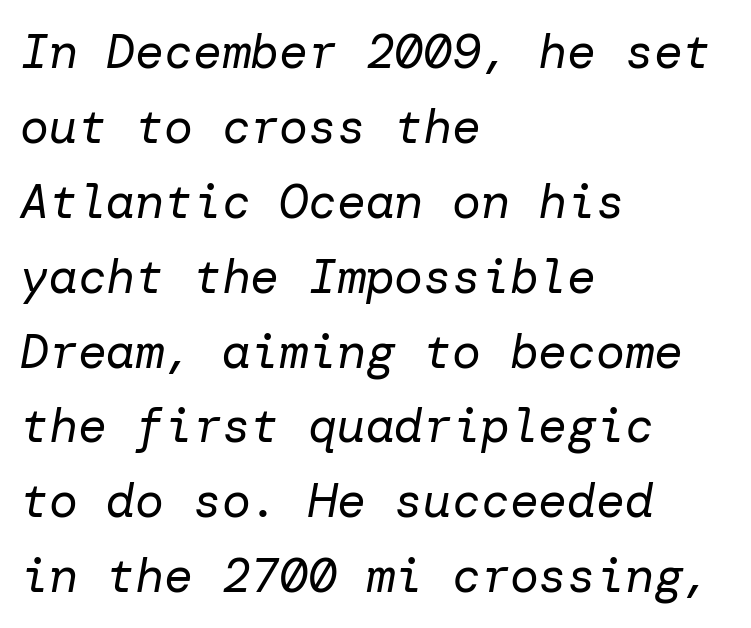
{"italic": "yes", "lean": "right", "slant_degrees": 10, "bold": "no", "weight": "regular", "width": "normal", "stroke_contrast": "low", "x_height": "medium", "underline": "no", "align": "left", "line_spacing": "normal", "line_spacing_ratio": 1.56, "letter_spacing": "normal", "letter_spacing_em": 0.0, "glyph_px": 48}
